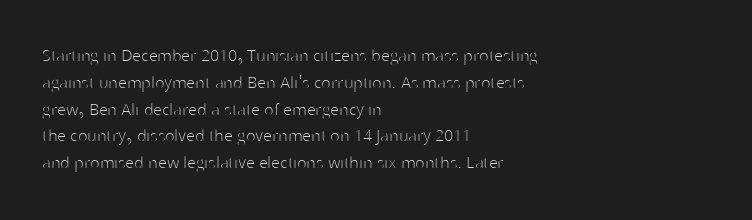
Unlike italic type, these characters show no tilt at all. Honestly, there is no underline to notice here at all. The ragged edge is on the right, which tells us the setting is flush left. Tracking here is standard; glyphs follow each other at the usual distance.
